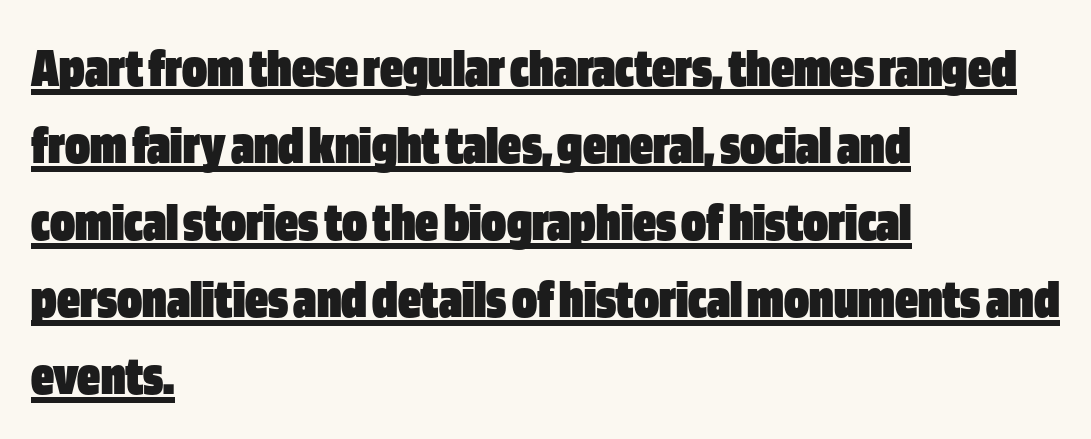
The image shows 57 px heavy, condensed sans-serif type, upright; set left-aligned, normal line spacing (1.35x), normal letter spacing, underlined; low stroke contrast and a large x-height.
